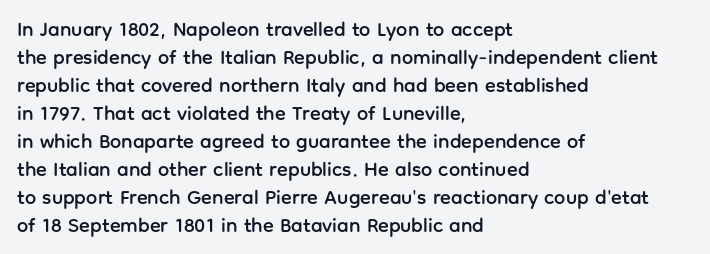
The image shows 20 px text type, upright; set left-aligned, normal line spacing (1.4x), normal letter spacing, not underlined.
